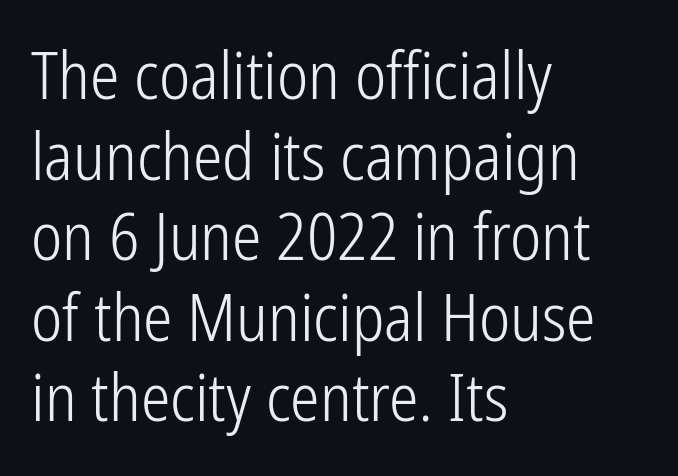
The image shows 66 px light, condensed sans-serif type, upright; set left-aligned, line spacing 1.22x, normal letter spacing, not underlined; low stroke contrast and a medium x-height.
